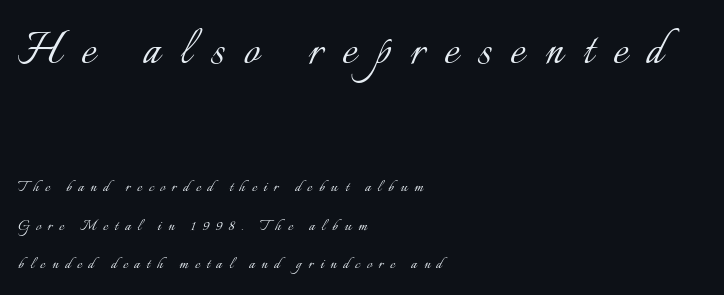
Vertical spacing — loose. The passage shown is typed in a proportional face where columns would drift. These lines have a slow, spaced-out rhythm from letter to letter. The foot of each line stays bare and open.
